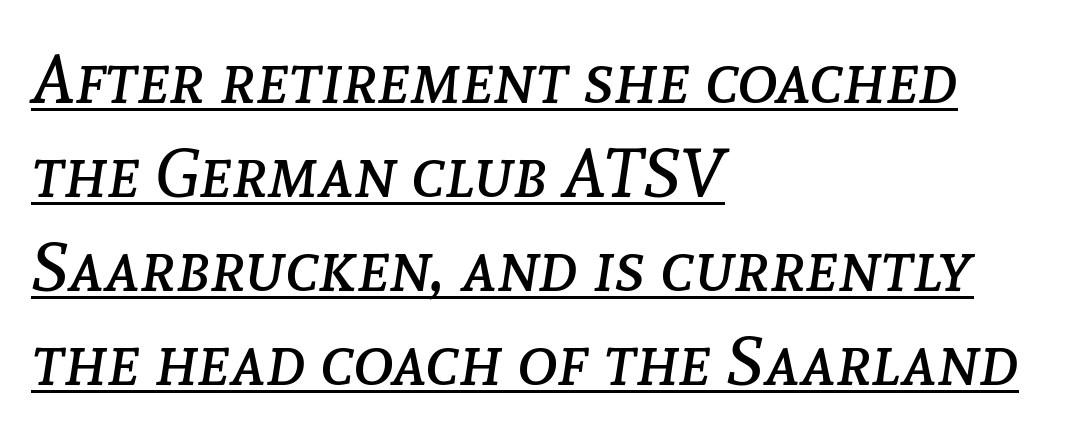
The image shows 69 px regular-weight type, italic (leaning right); set left-aligned, normal line spacing (1.36x), normal letter spacing, underlined; low stroke contrast and a medium x-height.
